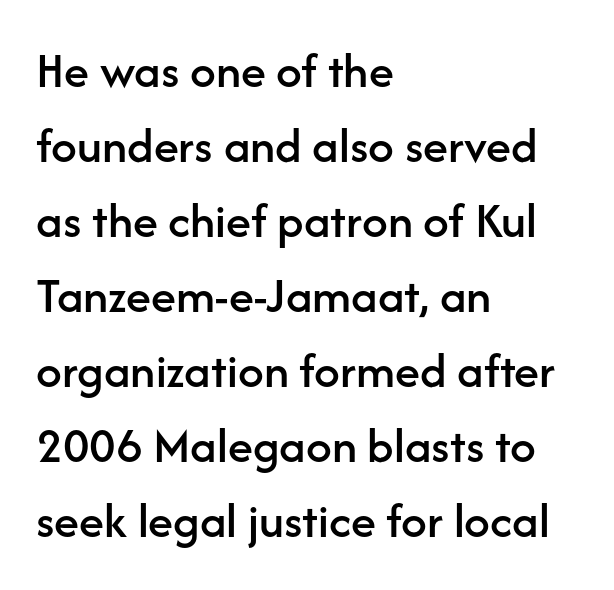
{"serif": "no", "italic": "no", "width": "normal", "stroke_contrast": "low", "x_height": "medium", "monospaced": "no", "underline": "no", "align": "left", "line_spacing": "normal", "line_spacing_ratio": 1.47, "letter_spacing": "normal", "letter_spacing_em": 0.0, "glyph_px": 51}
